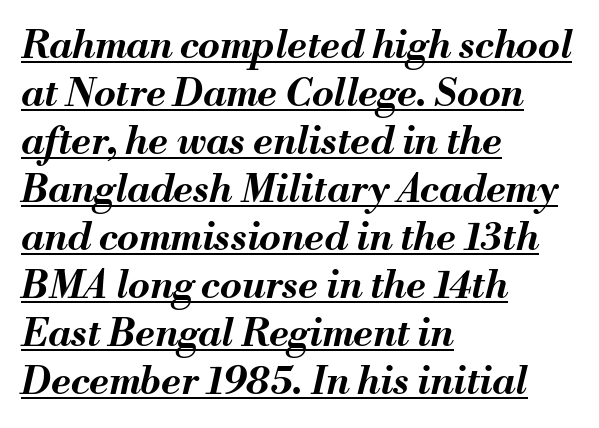
The image shows 39 px bold type, italic (leaning right); set left-aligned, line spacing 1.23x, normal letter spacing, underlined; medium stroke contrast and a small x-height.
